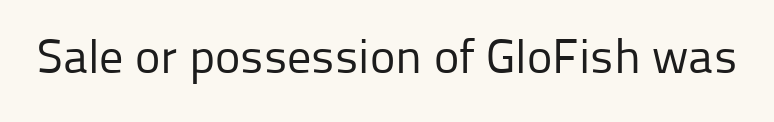
{"serif": "no", "italic": "no", "bold": "no", "weight": "regular", "width": "normal", "stroke_contrast": "low", "x_height": "medium", "monospaced": "no", "underline": "no", "letter_spacing": "normal", "letter_spacing_em": 0.0, "glyph_px": 48}
